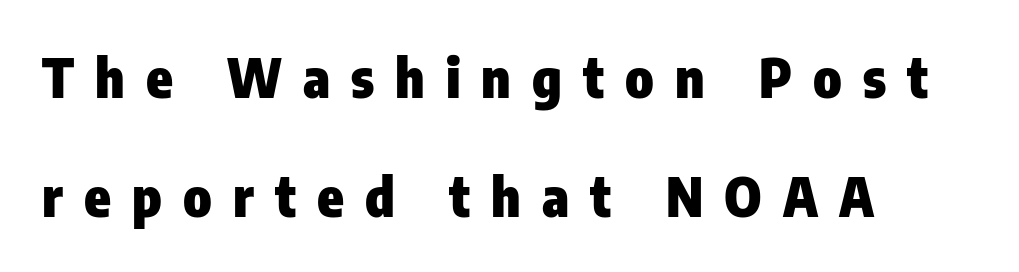
Visually the block forms a straight wall on the left and a jagged coastline on the right. Only glyphs here, with clear space below each row. The font is running at its bold setting. Each letter's strokes conclude bluntly, with no projecting serifs. Ordinary non-slanted type is in use.
